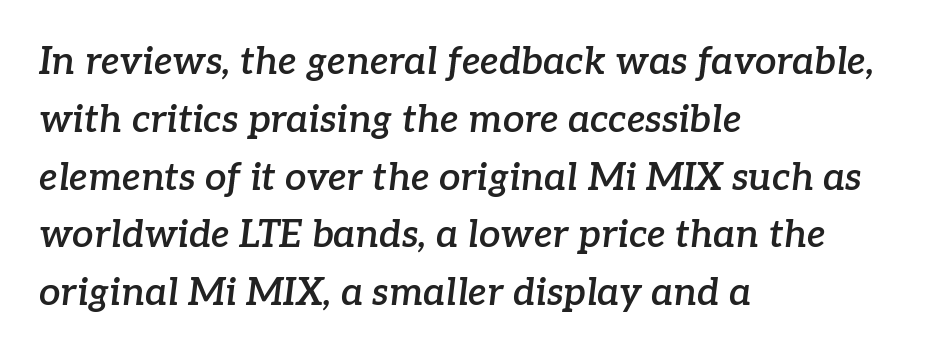
Q: Is the text bold? A: Semi-bold.
Q: Is the text italic (slanted)? A: Yes, it leans right by about 7 degrees.
Q: Is the typeface a serif or a sans-serif typeface? A: Serif.
Q: Is the text underlined? A: No.
Q: How is the paragraph aligned? A: Left-aligned.
Q: Is the spacing between letters normal or unusually wide? A: Normal.
Q: Is the spacing between lines tight, normal or loose? A: Normal.
Q: Width (condensed, normal, or wide)? A: Normal.
Q: Stroke contrast? A: Low.
Q: x-height? A: Medium.
Q: Monospaced? A: No.
